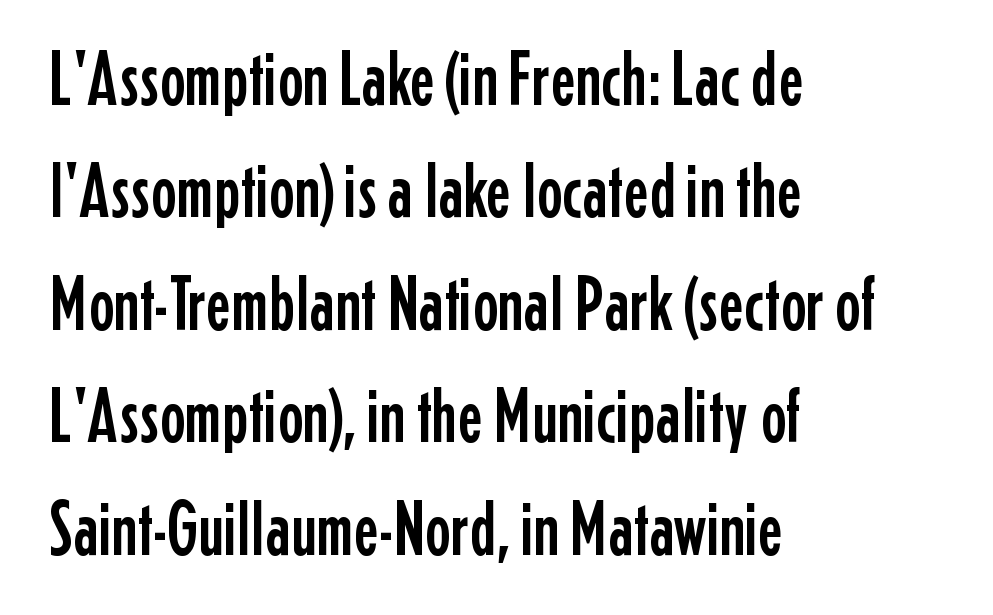
Q: Is the text italic (slanted)? A: No, it is upright.
Q: Is the typeface a serif or a sans-serif typeface? A: Sans-serif.
Q: Is the text underlined? A: No.
Q: How is the paragraph aligned? A: Left-aligned.
Q: Is the spacing between letters normal or unusually wide? A: Normal.
Q: Is the spacing between lines tight, normal or loose? A: Normal.
Q: Width (condensed, normal, or wide)? A: Condensed.
Q: Stroke contrast? A: Low.
Q: x-height? A: Medium.
Q: Monospaced? A: No.
